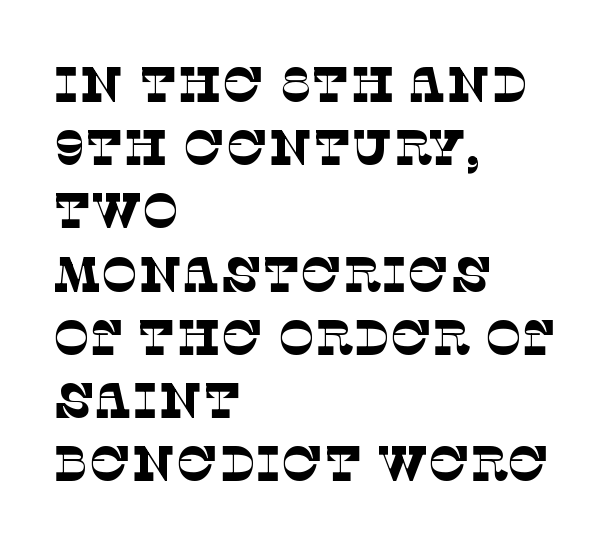
The image shows 49 px thin serif type; set left-aligned, normal line spacing (1.29x), normal letter spacing, not underlined; low stroke contrast and a large x-height.
